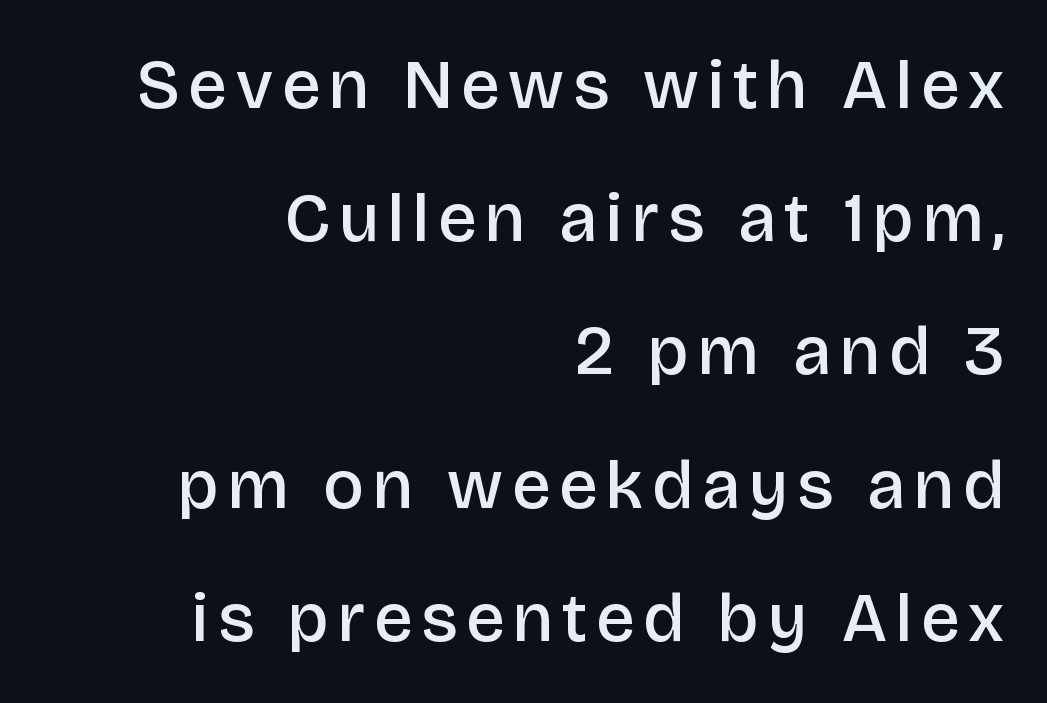
Q: Is the text bold? A: Semi-bold.
Q: Is the text italic (slanted)? A: No, it is upright.
Q: Is the typeface a serif or a sans-serif typeface? A: Sans-serif.
Q: Is the text underlined? A: No.
Q: How is the paragraph aligned? A: Right-aligned.
Q: Is the spacing between lines tight, normal or loose? A: Loose.
Q: Width (condensed, normal, or wide)? A: Normal.
Q: Stroke contrast? A: Low.
Q: x-height? A: Large.
Q: Monospaced? A: No.
